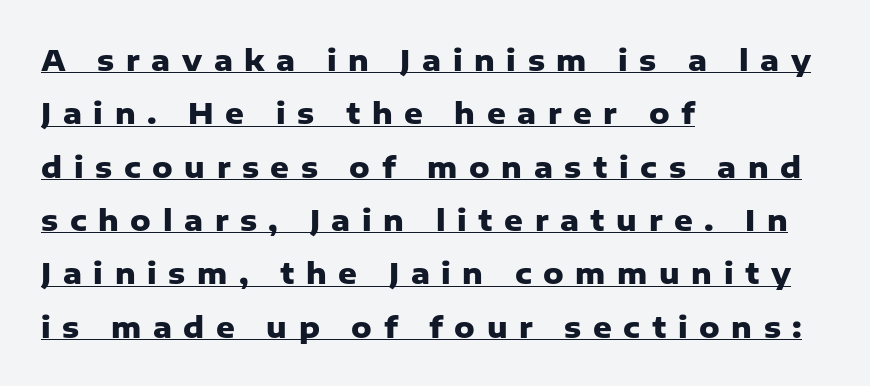
Check where the strokes stop: nothing finishes them off — pure sans. The axis of the letterforms is exactly vertical. Beneath each row of characters lies a ruled line. Here the designer chose a conventional face with non-uniform glyph widths. These lines have a slow, spaced-out rhythm from letter to letter. Strokes here are thick enough to call this a true bold.
